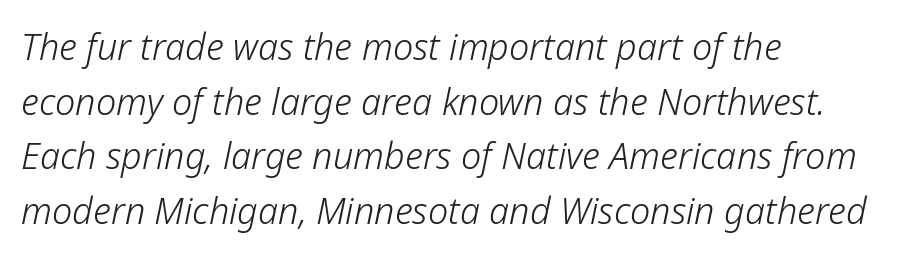
{"italic": "yes", "lean": "right", "slant_degrees": 12, "bold": "no", "weight": "light", "width": "normal", "stroke_contrast": "low", "x_height": "medium", "monospaced": "no", "underline": "no", "align": "left", "line_spacing": "normal", "line_spacing_ratio": 1.52, "letter_spacing": "normal", "letter_spacing_em": 0.0, "glyph_px": 36}
